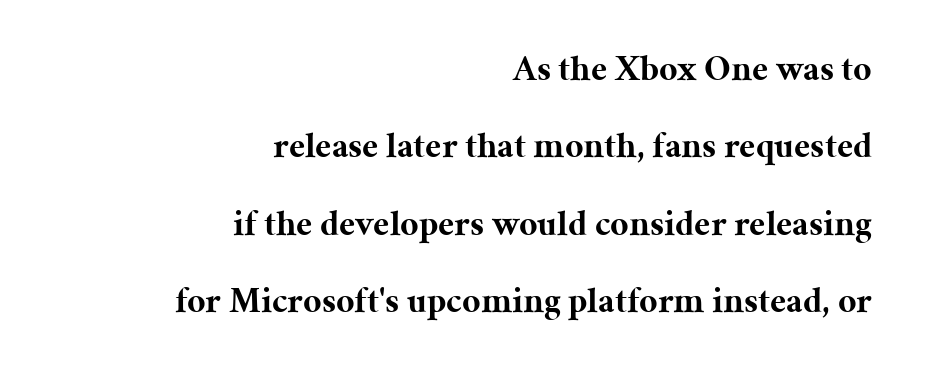
Q: Is the text bold? A: Yes.
Q: Is the text italic (slanted)? A: No, it is upright.
Q: Is the typeface a serif or a sans-serif typeface? A: Serif.
Q: Is the text underlined? A: No.
Q: How is the paragraph aligned? A: Right-aligned.
Q: Is the spacing between letters normal or unusually wide? A: Normal.
Q: Is the spacing between lines tight, normal or loose? A: Loose.
Q: Width (condensed, normal, or wide)? A: Normal.
Q: Stroke contrast? A: Medium.
Q: x-height? A: Medium.
Q: Monospaced? A: No.
